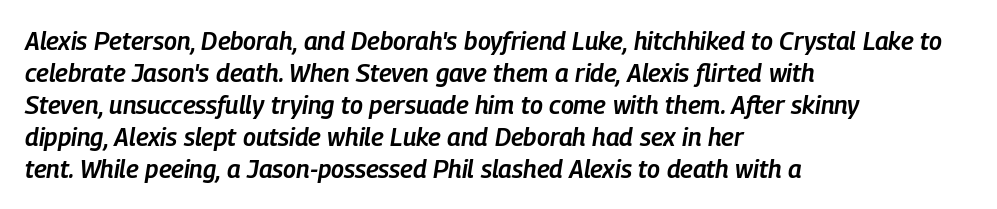
Q: Is the text bold? A: Semi-bold.
Q: Is the text italic (slanted)? A: Yes, it leans right by about 9 degrees.
Q: Is the text underlined? A: No.
Q: How is the paragraph aligned? A: Left-aligned.
Q: Is the spacing between letters normal or unusually wide? A: Normal.
Q: Is the spacing between lines tight, normal or loose? A: Normal.
